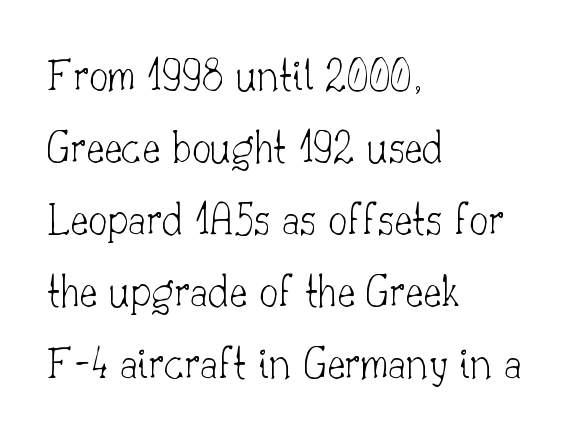
{"serif": "yes", "italic": "no", "bold": "no", "weight": "thin", "width": "normal", "stroke_contrast": "low", "x_height": "small", "monospaced": "no", "underline": "no", "align": "left", "line_spacing": "normal", "line_spacing_ratio": 1.5, "letter_spacing": "normal", "letter_spacing_em": 0.0, "glyph_px": 48}
